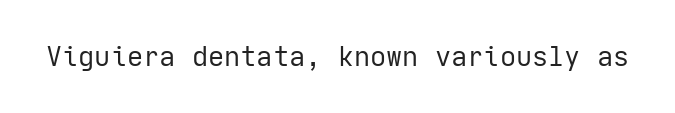
The image shows 27 px text type, upright; set normal letter spacing, not underlined.
